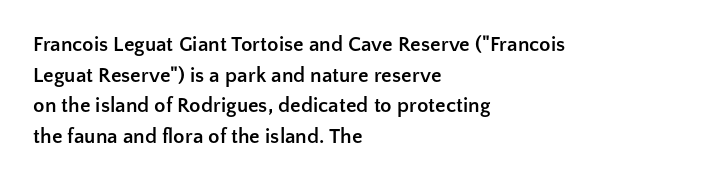
Q: Is the text bold? A: Yes.
Q: Is the text italic (slanted)? A: No, it is upright.
Q: Is the text underlined? A: No.
Q: How is the paragraph aligned? A: Left-aligned.
Q: Is the spacing between letters normal or unusually wide? A: Normal.
Q: Is the spacing between lines tight, normal or loose? A: Normal.
